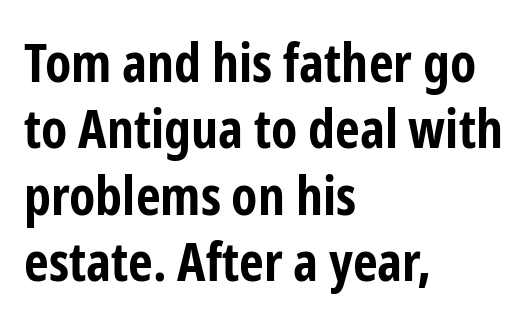
Q: Is the text bold? A: Yes.
Q: Is the text italic (slanted)? A: No, it is upright.
Q: Is the typeface a serif or a sans-serif typeface? A: Sans-serif.
Q: Is the text underlined? A: No.
Q: How is the paragraph aligned? A: Left-aligned.
Q: Is the spacing between letters normal or unusually wide? A: Normal.
Q: Width (condensed, normal, or wide)? A: Condensed.
Q: Stroke contrast? A: Low.
Q: x-height? A: Medium.
Q: Monospaced? A: No.
